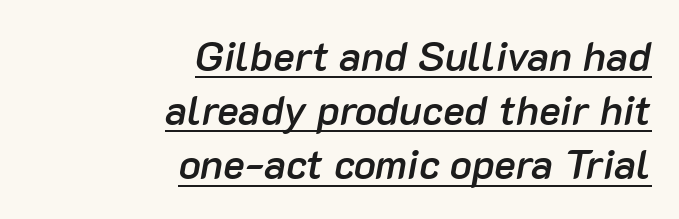
{"italic": "yes", "lean": "right", "slant_degrees": 10, "bold": "semi", "weight": "semibold", "width": "normal", "stroke_contrast": "low", "x_height": "medium", "monospaced": "no", "underline": "yes", "align": "right", "line_spacing": "normal", "line_spacing_ratio": 1.32, "letter_spacing": "normal", "letter_spacing_em": 0.0, "glyph_px": 41}
